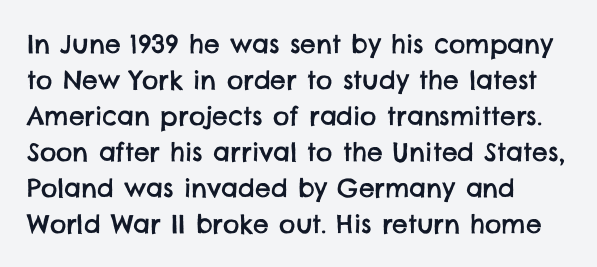
{"underline": "no", "align": "left", "line_spacing": "normal", "line_spacing_ratio": 1.44, "letter_spacing": "normal", "letter_spacing_em": 0.0, "glyph_px": 25}
